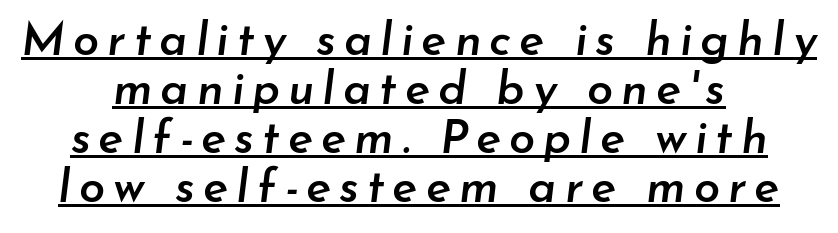
{"italic": "yes", "lean": "right", "slant_degrees": 7, "bold": "semi", "weight": "semibold", "width": "normal", "stroke_contrast": "low", "x_height": "small", "monospaced": "no", "underline": "yes", "align": "center", "line_spacing": "tight", "line_spacing_ratio": 1.04, "glyph_px": 47}
